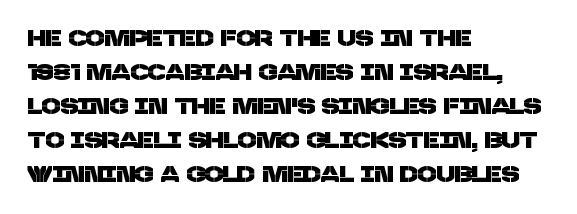
Reading down the column, the eye jumps a familiar distance to each next line. The area under the type is left untouched. All the whitespace from short lines collects on the right. The horizontal fit of the characters is conventional and even.
